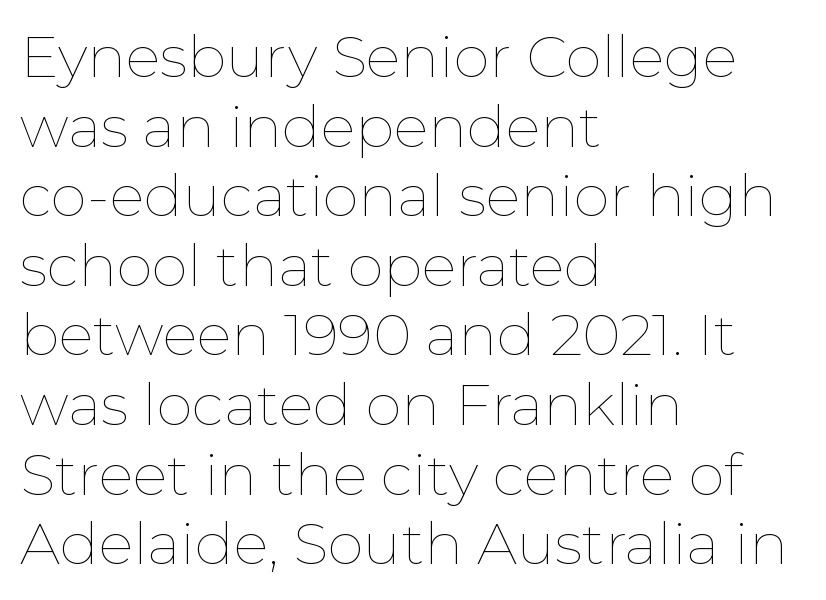
{"italic": "no", "bold": "no", "weight": "thin", "width": "normal", "stroke_contrast": "low", "x_height": "medium", "monospaced": "no", "underline": "no", "align": "left", "line_spacing_ratio": 1.2, "letter_spacing": "normal", "letter_spacing_em": 0.0, "glyph_px": 58}
